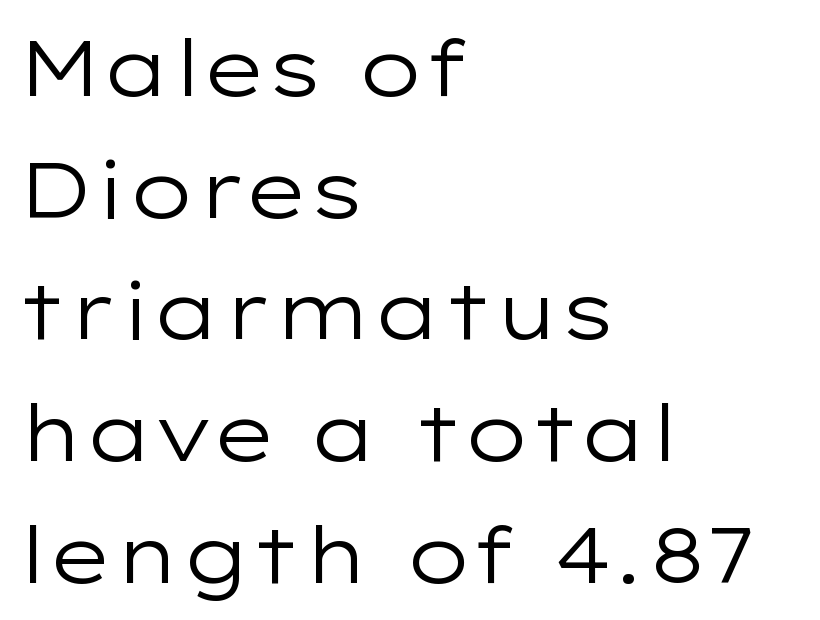
Q: Is the text bold? A: No.
Q: Is the text italic (slanted)? A: No, it is upright.
Q: Is the typeface a serif or a sans-serif typeface? A: Sans-serif.
Q: Is the text underlined? A: No.
Q: How is the paragraph aligned? A: Left-aligned.
Q: Is the spacing between letters normal or unusually wide? A: Normal.
Q: Is the spacing between lines tight, normal or loose? A: Normal.
Q: Width (condensed, normal, or wide)? A: Wide.
Q: Stroke contrast? A: Low.
Q: x-height? A: Medium.
Q: Monospaced? A: No.
